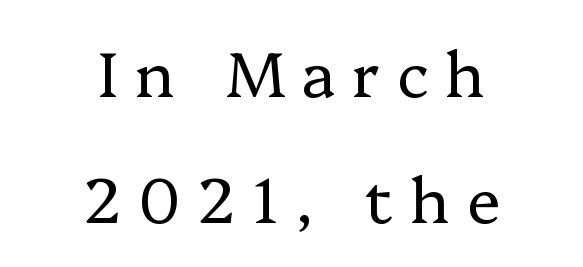
{"serif": "yes", "italic": "no", "bold": "no", "weight": "regular", "width": "normal", "stroke_contrast": "low", "x_height": "medium", "monospaced": "no", "underline": "no", "align": "center", "line_spacing": "loose", "line_spacing_ratio": 2.04, "letter_spacing": "wide", "letter_spacing_em": 0.28, "glyph_px": 62}
